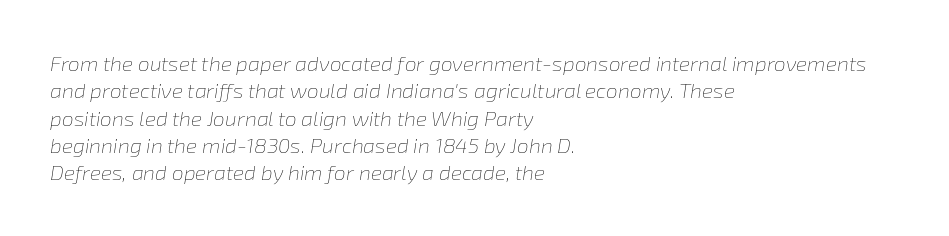
{"italic": "yes", "lean": "right", "slant_degrees": 8, "bold": "no", "underline": "no", "align": "left", "line_spacing": "normal", "line_spacing_ratio": 1.3, "letter_spacing": "normal", "letter_spacing_em": 0.0, "glyph_px": 21}
